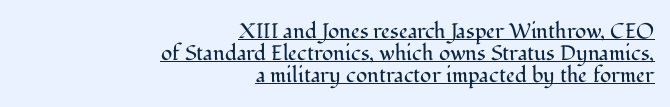
{"italic": "no", "bold": "no", "underline": "yes", "align": "right", "line_spacing": "tight", "line_spacing_ratio": 1.05, "letter_spacing": "normal", "letter_spacing_em": 0.0, "glyph_px": 21}
